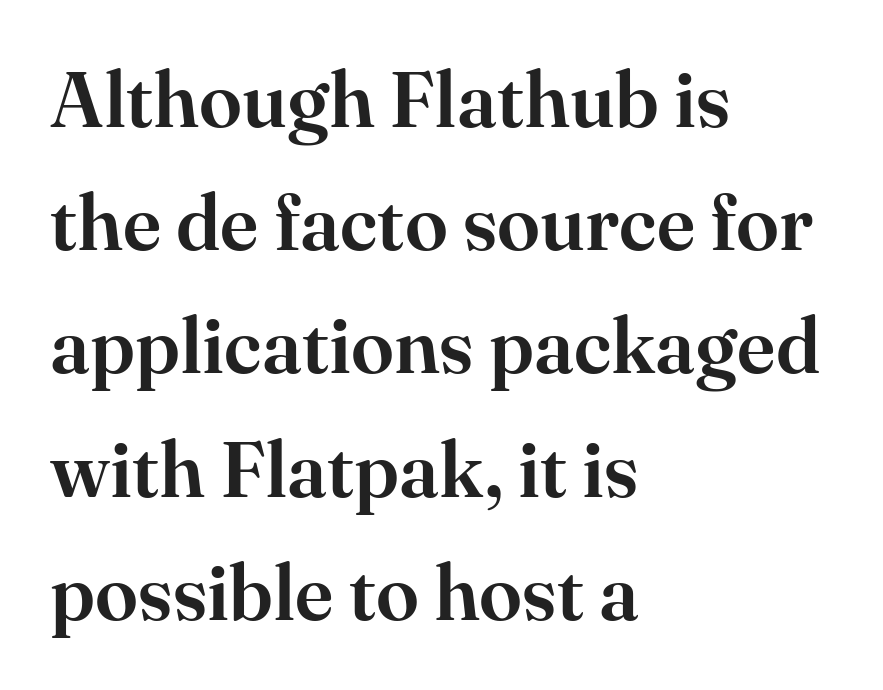
There is no visible air inserted between adjacent glyphs. The glyphs in this specimen are seriffed. The space directly below the letters is spotless. Here the designer chose a conventional face with non-uniform glyph widths. Whoever set this chose a conventional vertical rhythm.
